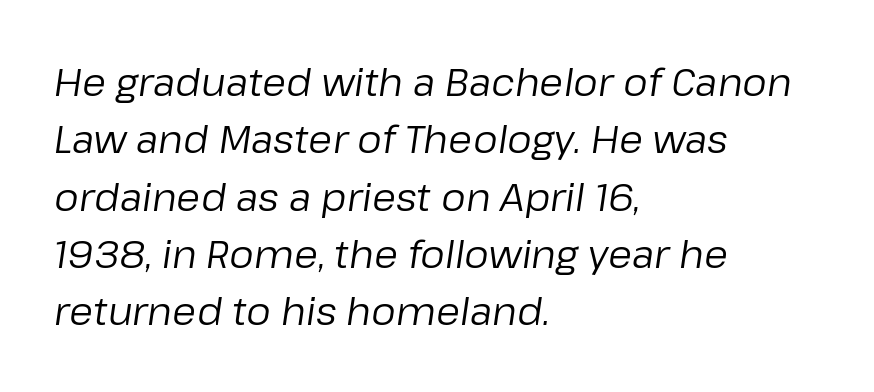
{"italic": "yes", "lean": "right", "slant_degrees": 8, "bold": "no", "weight": "regular", "width": "normal", "stroke_contrast": "low", "x_height": "medium", "monospaced": "no", "underline": "no", "align": "left", "line_spacing": "normal", "line_spacing_ratio": 1.47, "letter_spacing": "normal", "letter_spacing_em": 0.0, "glyph_px": 39}
